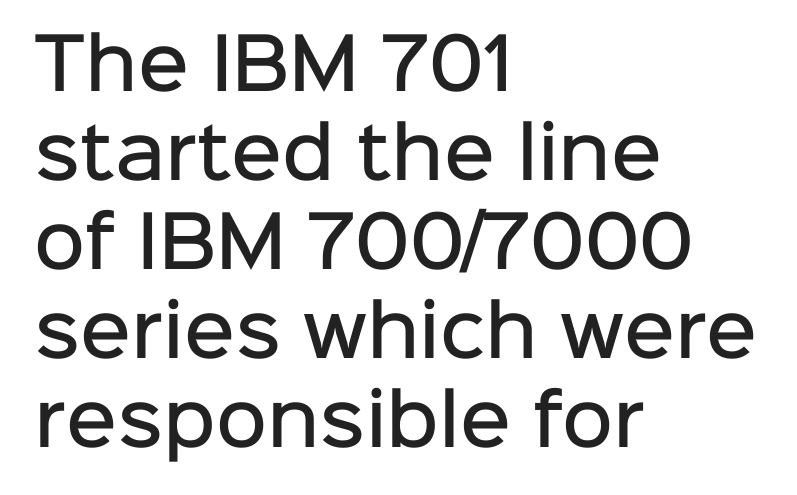
Q: Is the text bold? A: Semi-bold.
Q: Is the text italic (slanted)? A: No, it is upright.
Q: Is the typeface a serif or a sans-serif typeface? A: Sans-serif.
Q: Is the text underlined? A: No.
Q: How is the paragraph aligned? A: Left-aligned.
Q: Is the spacing between letters normal or unusually wide? A: Normal.
Q: Is the spacing between lines tight, normal or loose? A: Normal.
Q: Width (condensed, normal, or wide)? A: Normal.
Q: Stroke contrast? A: Low.
Q: x-height? A: Medium.
Q: Monospaced? A: No.
